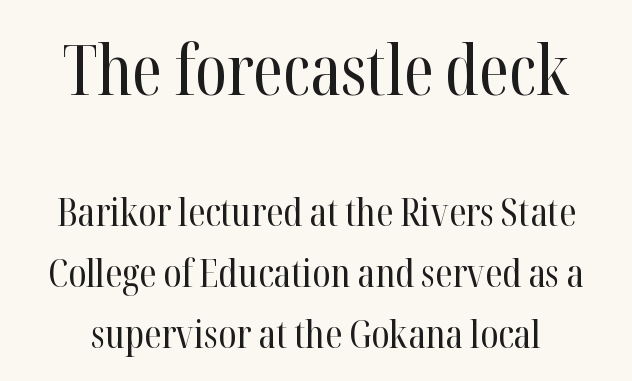
{"serif": "yes", "italic": "no", "bold": "no", "weight": "regular", "width": "condensed", "stroke_contrast": "high", "x_height": "medium", "monospaced": "no", "underline": "no", "line_spacing": "normal", "line_spacing_ratio": 1.56, "letter_spacing": "normal", "letter_spacing_em": 0.0, "larger_block": "first", "size_ratio": 1.77, "glyph_px": 69}
